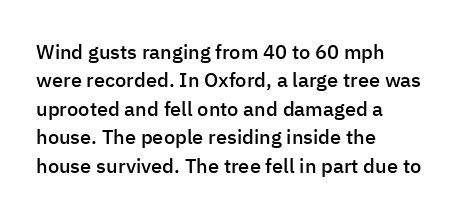
The image shows 20 px text type, upright; set left-aligned, normal line spacing (1.42x), normal letter spacing, not underlined.
